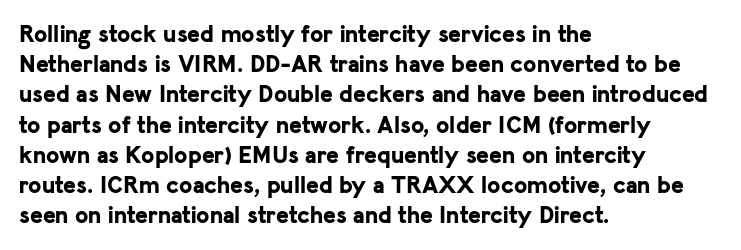
Q: Is the text bold? A: Yes.
Q: Is the text italic (slanted)? A: No, it is upright.
Q: Is the text underlined? A: No.
Q: How is the paragraph aligned? A: Left-aligned.
Q: Is the spacing between letters normal or unusually wide? A: Normal.
Q: Is the spacing between lines tight, normal or loose? A: Normal.
